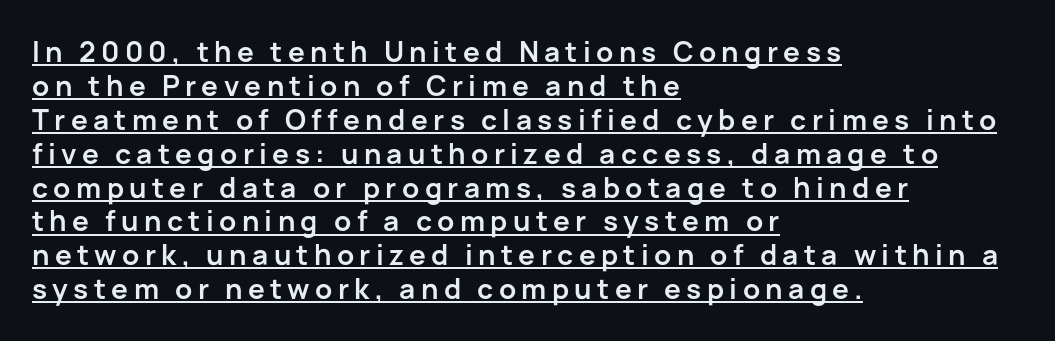
{"serif": "no", "italic": "no", "bold": "yes", "weight": "semibold", "width": "normal", "stroke_contrast": "low", "x_height": "medium", "monospaced": "no", "underline": "yes", "align": "left", "line_spacing_ratio": 1.21, "glyph_px": 28}
